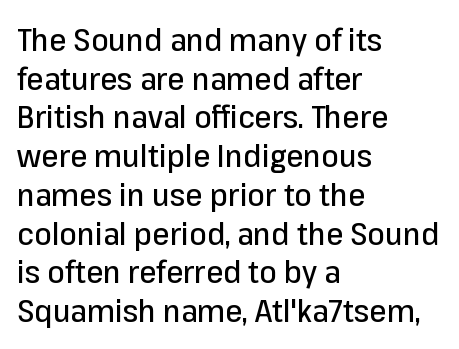
Q: Is the text italic (slanted)? A: No, it is upright.
Q: Is the typeface a serif or a sans-serif typeface? A: Sans-serif.
Q: Is the text underlined? A: No.
Q: How is the paragraph aligned? A: Left-aligned.
Q: Is the spacing between letters normal or unusually wide? A: Normal.
Q: Is the spacing between lines tight, normal or loose? A: Normal.
Q: Width (condensed, normal, or wide)? A: Normal.
Q: Stroke contrast? A: Low.
Q: x-height? A: Medium.
Q: Monospaced? A: No.
